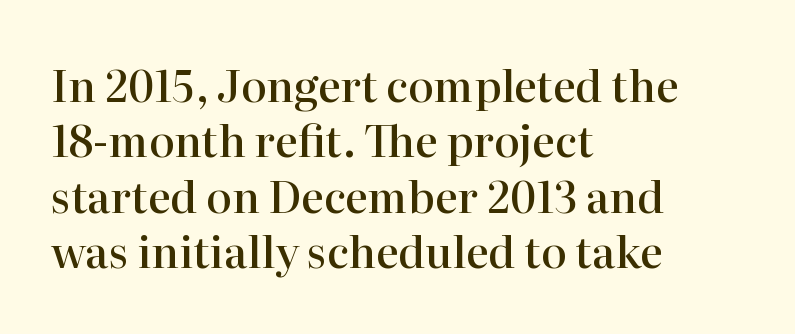
The face used here is proportionally spaced, like ordinary book or web type. All the whitespace from short lines collects on the right. This sample uses an upright cut, with every glyph sitting square on the baseline. Students, note that the glyphs here touch the page at normal intervals. The passage shown is semibold, sitting just below true bold. Plain, unruled lines of type.
